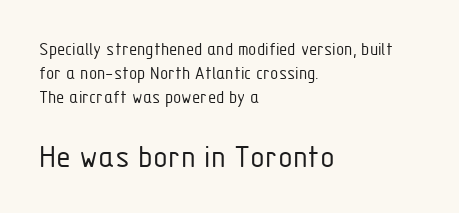
{"serif": "no", "italic": "no", "bold": "no", "weight": "light", "width": "condensed", "stroke_contrast": "low", "x_height": "medium", "monospaced": "no", "underline": "no", "align": "left", "line_spacing": "normal", "line_spacing_ratio": 1.27, "letter_spacing": "normal", "letter_spacing_em": 0.0, "larger_block": "second", "size_ratio": 1.79, "glyph_px": 34}
